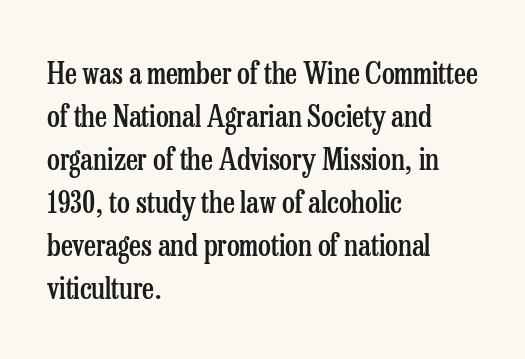
The image shows 29 px semibold, condensed serif type, upright; set left-aligned, normal line spacing (1.48x), normal letter spacing, not underlined; low stroke contrast and a medium x-height.
